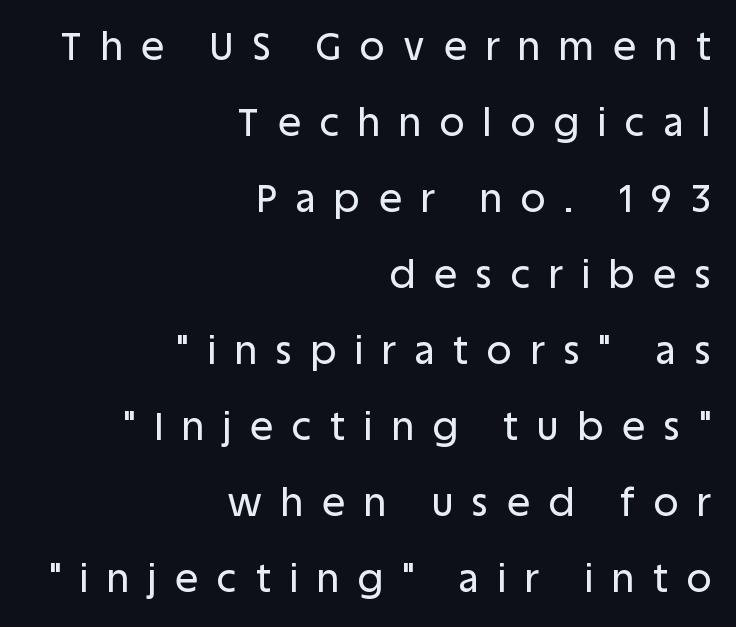
Q: Is the text italic (slanted)? A: No, it is upright.
Q: Is the typeface a serif or a sans-serif typeface? A: Sans-serif.
Q: Is the text underlined? A: No.
Q: How is the paragraph aligned? A: Right-aligned.
Q: Is the spacing between letters normal or unusually wide? A: Unusually wide.
Q: Is the spacing between lines tight, normal or loose? A: Loose.
Q: Width (condensed, normal, or wide)? A: Normal.
Q: Stroke contrast? A: Low.
Q: x-height? A: Large.
Q: Monospaced? A: No.
